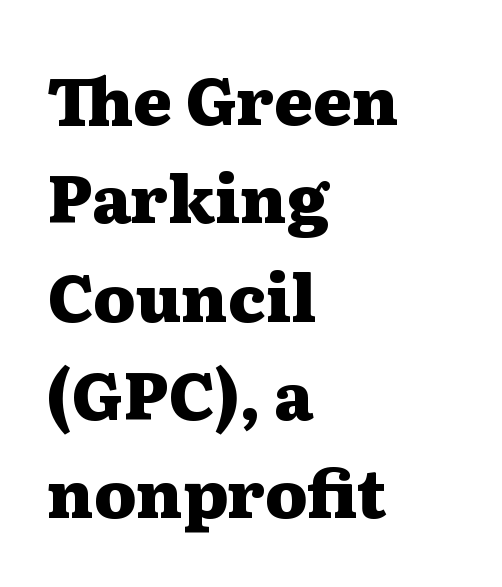
{"serif": "yes", "italic": "no", "bold": "yes", "weight": "heavy", "width": "wide", "stroke_contrast": "medium", "x_height": "medium", "monospaced": "no", "underline": "no", "align": "left", "line_spacing": "normal", "line_spacing_ratio": 1.49, "letter_spacing": "normal", "letter_spacing_em": 0.0, "glyph_px": 66}
